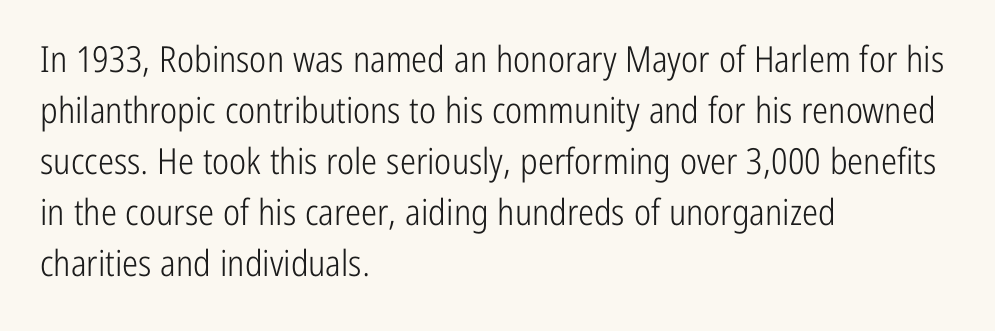
The specimen reads as upright at a glance. Is the stroke heavy? The answer is a plain regular-or-lighter. This block has exactly the height ordinary leading produces. Every row of glyphs begins at an identical x-position on the left. Do the characters align in a grid? No, the font is proportional. You could call the tracking neutral — neither tight nor loose.
